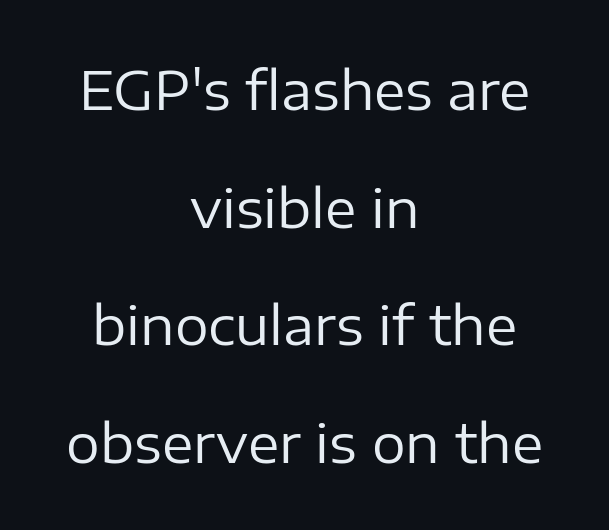
The image shows 53 px regular-weight sans-serif type, upright; set centered, loose line spacing (2.22x), normal letter spacing, not underlined; low stroke contrast and a medium x-height.
